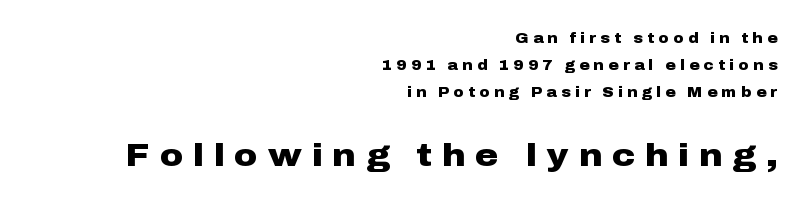
Spacing between characters has been opened up far beyond the box default. Classification — sans serif. Casual observation: everything's shoved over to the right. Varying glyph widths throughout — classic text-font behaviour. Underline: absent.
